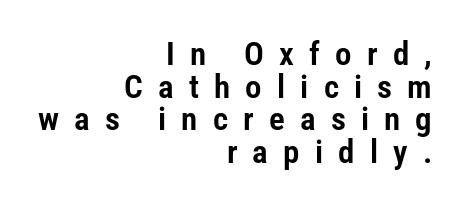
You can tell from the bare stems that sans-serif type was used. Leftover space on each line is placed entirely before the opening word. Spacing between characters has been opened up far beyond the box default. Successive baselines arrive quickly, one right under another. The face used here is proportionally spaced, like ordinary book or web type.
